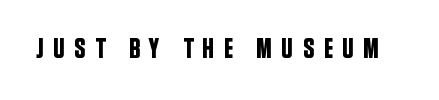
{"serif": "no", "italic": "no", "width": "condensed", "stroke_contrast": "low", "x_height": "large", "monospaced": "no", "underline": "no", "letter_spacing": "wide", "letter_spacing_em": 0.31, "glyph_px": 29}
